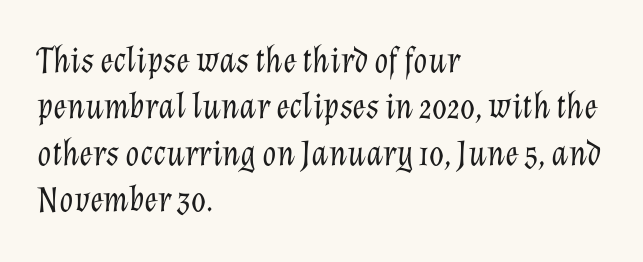
Q: Is the text bold? A: No.
Q: Is the text italic (slanted)? A: Yes, it leans right by about 12 degrees.
Q: Is the text underlined? A: No.
Q: How is the paragraph aligned? A: Left-aligned.
Q: Is the spacing between letters normal or unusually wide? A: Normal.
Q: Is the spacing between lines tight, normal or loose? A: Normal.
Q: Width (condensed, normal, or wide)? A: Normal.
Q: Stroke contrast? A: Low.
Q: x-height? A: Medium.
Q: Monospaced? A: No.
